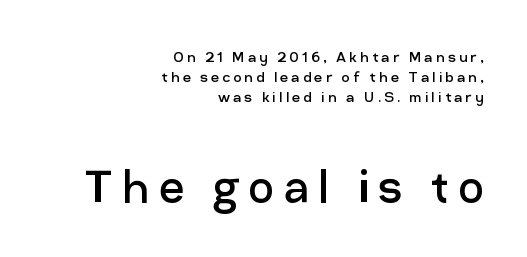
The image shows 55 px regular-weight sans-serif type, upright; set right-aligned, tight line spacing (1.1x), not underlined; the second (bottom) block is 3.06x larger; low stroke contrast and a medium x-height.
